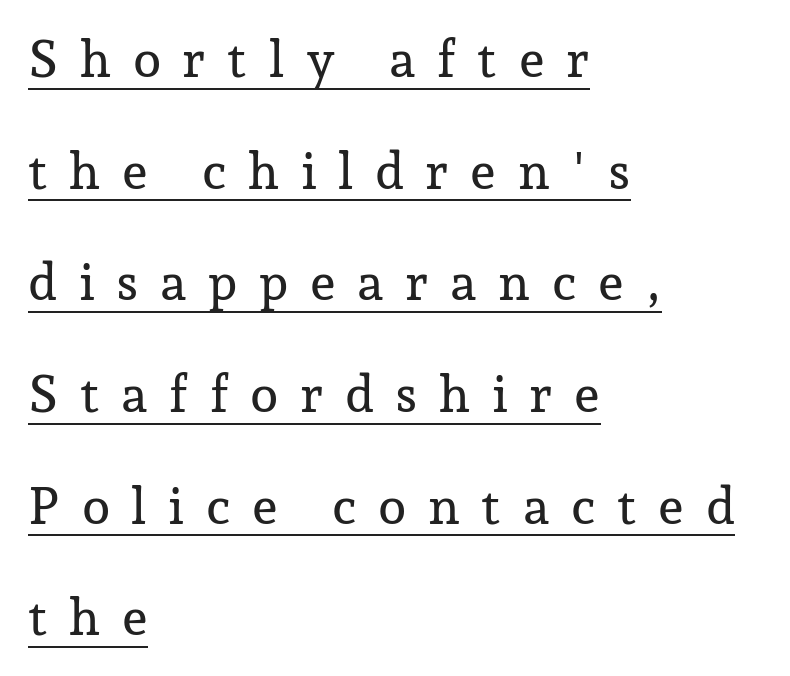
The image shows 51 px serif type, upright; set left-aligned, loose line spacing (2.19x), unusually wide letter spacing (+0.42 em), underlined; low stroke contrast and a medium x-height.
